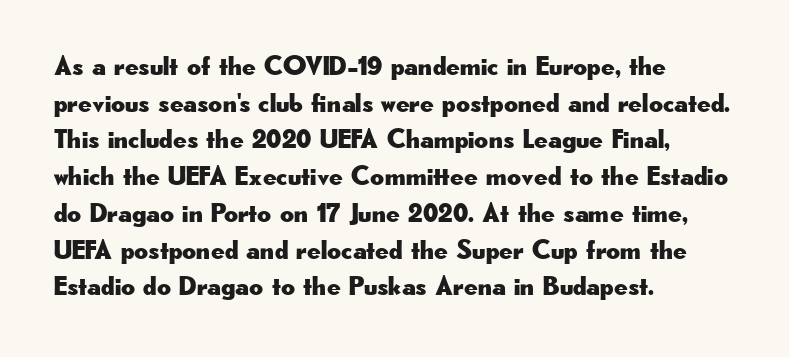
The image shows 27 px text type, upright; set left-aligned, normal line spacing (1.36x), normal letter spacing, not underlined.
